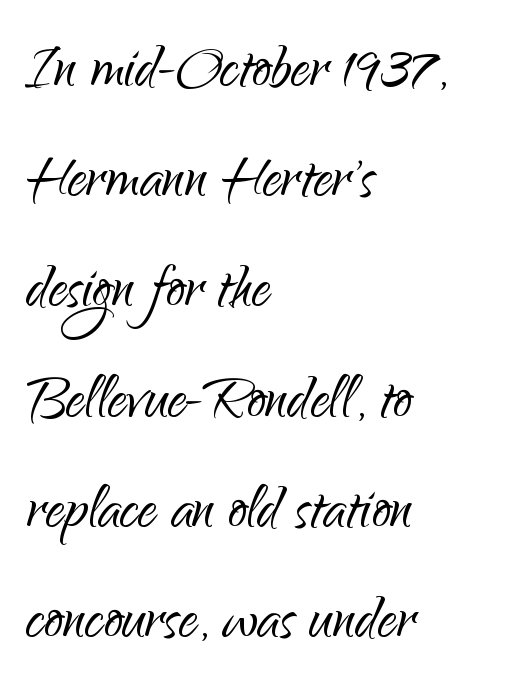
The cut favours lightness, reaching ordinary text weight at its darkest. The lines are quadded left. Proportional: the letters do not fall into vertical columns.
